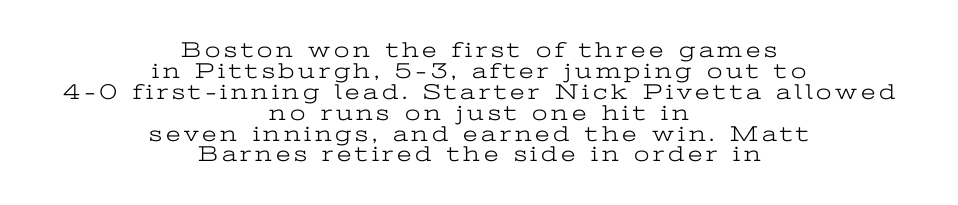
{"italic": "no", "bold": "no", "underline": "no", "align": "center", "line_spacing": "tight", "line_spacing_ratio": 0.95, "glyph_px": 22}
